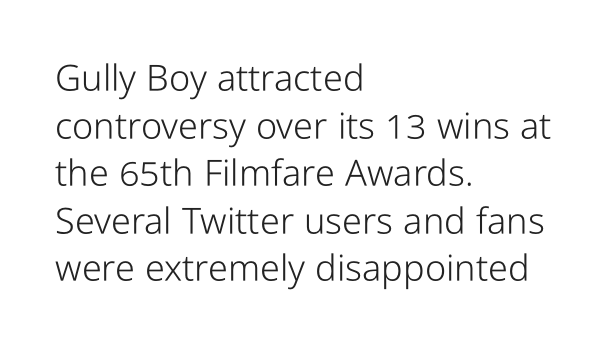
{"serif": "no", "italic": "no", "bold": "no", "weight": "light", "width": "condensed", "stroke_contrast": "low", "x_height": "medium", "monospaced": "no", "underline": "no", "align": "left", "line_spacing": "normal", "line_spacing_ratio": 1.32, "letter_spacing": "normal", "letter_spacing_em": 0.0, "glyph_px": 36}
